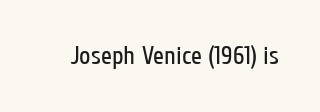
The image shows 25 px text type, upright; set normal letter spacing, not underlined.
